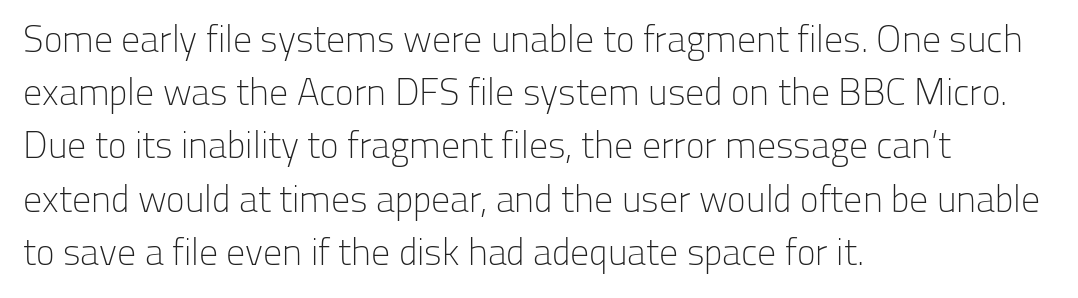
Q: Is the text bold? A: No.
Q: Is the text italic (slanted)? A: No, it is upright.
Q: Is the typeface a serif or a sans-serif typeface? A: Sans-serif.
Q: Is the text underlined? A: No.
Q: How is the paragraph aligned? A: Left-aligned.
Q: Is the spacing between letters normal or unusually wide? A: Normal.
Q: Is the spacing between lines tight, normal or loose? A: Normal.
Q: Width (condensed, normal, or wide)? A: Normal.
Q: Stroke contrast? A: Low.
Q: x-height? A: Medium.
Q: Monospaced? A: No.
